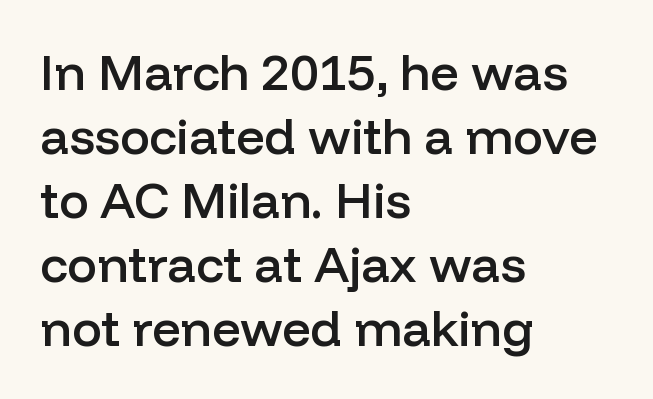
The image shows 50 px semibold sans-serif type, upright; set left-aligned, normal line spacing (1.28x), normal letter spacing, not underlined; low stroke contrast and a medium x-height.
